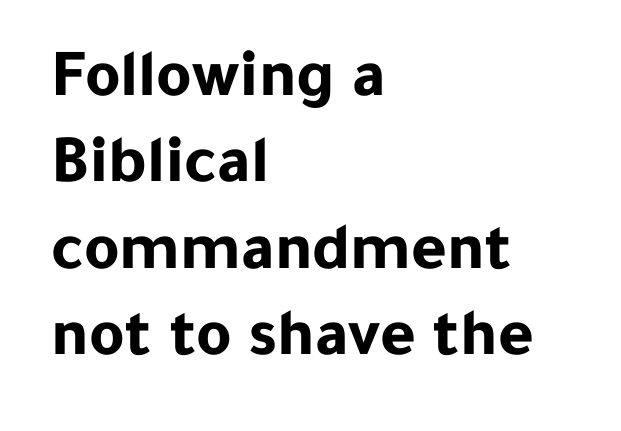
The image shows 68 px bold sans-serif type, upright; set left-aligned, normal line spacing (1.27x), normal letter spacing, not underlined; low stroke contrast and a medium x-height.
